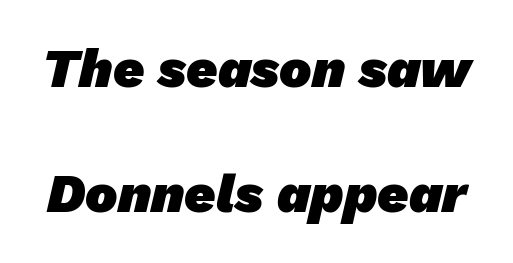
Q: Is the text bold? A: Yes.
Q: Is the typeface a serif or a sans-serif typeface? A: Sans-serif.
Q: Is the text underlined? A: No.
Q: Is the spacing between letters normal or unusually wide? A: Normal.
Q: Is the spacing between lines tight, normal or loose? A: Loose.
Q: Width (condensed, normal, or wide)? A: Normal.
Q: Stroke contrast? A: Low.
Q: x-height? A: Medium.
Q: Monospaced? A: No.
